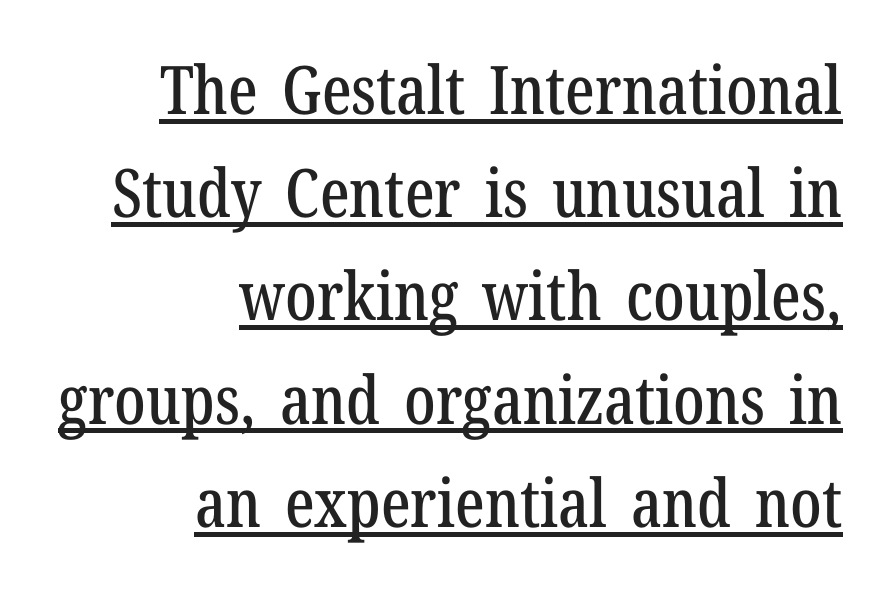
The typesetter chose a ragged-left arrangement here. Ordinary non-slanted type is in use. The face used here is proportionally spaced, like ordinary book or web type. The designer went with a serif here, giving each stem small feet. The designer left line spacing at the default.
